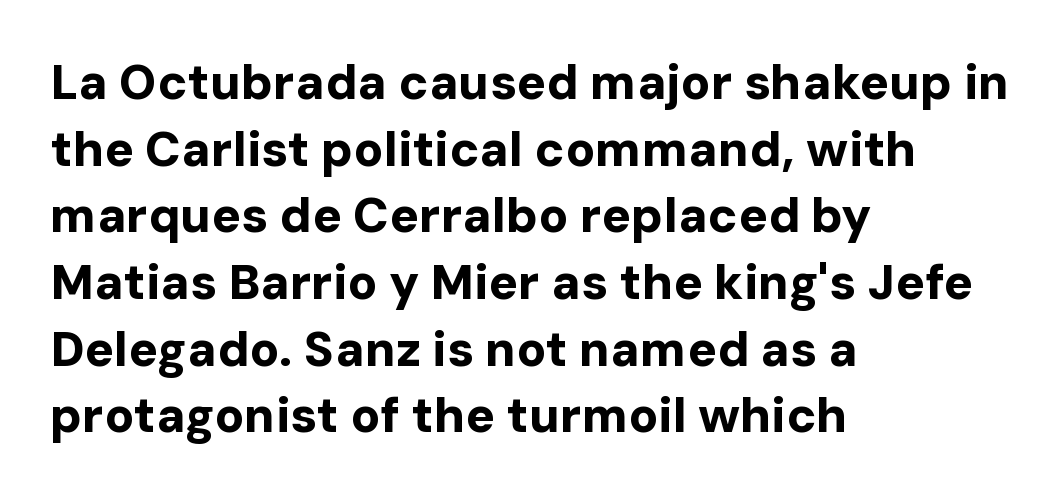
The image shows 49 px bold sans-serif type, upright; set left-aligned, normal line spacing (1.36x), normal letter spacing, not underlined; low stroke contrast and a medium x-height.
